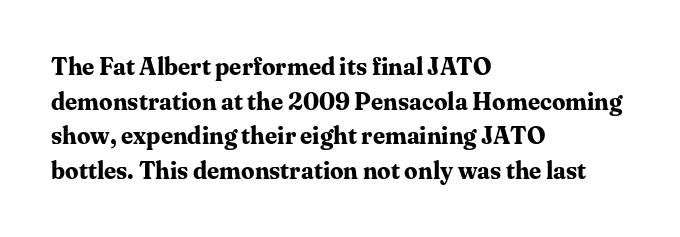
Q: Is the text bold? A: Yes.
Q: Is the text italic (slanted)? A: No, it is upright.
Q: Is the text underlined? A: No.
Q: How is the paragraph aligned? A: Left-aligned.
Q: Is the spacing between letters normal or unusually wide? A: Normal.
Q: Is the spacing between lines tight, normal or loose? A: Normal.
